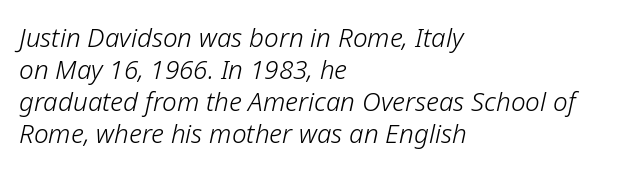
{"italic": "yes", "lean": "right", "slant_degrees": 12, "bold": "no", "underline": "no", "align": "left", "line_spacing_ratio": 1.23, "letter_spacing": "normal", "letter_spacing_em": 0.0, "glyph_px": 26}
